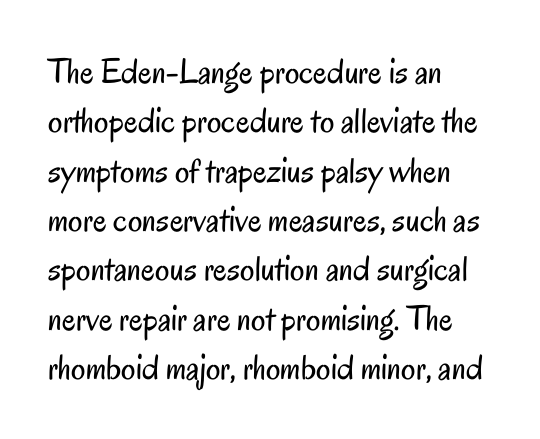
The passage shown is typed in a proportional face where columns would drift. A quiet, ordinary-to-light weight characterises the typeface. A bare baseline throughout the passage. The type sits square on the baseline with zero lean.
